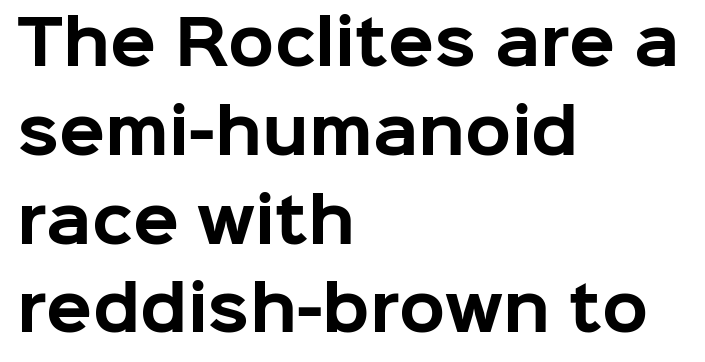
Q: Is the text bold? A: Yes.
Q: Is the text italic (slanted)? A: No, it is upright.
Q: Is the typeface a serif or a sans-serif typeface? A: Sans-serif.
Q: Is the text underlined? A: No.
Q: How is the paragraph aligned? A: Left-aligned.
Q: Is the spacing between letters normal or unusually wide? A: Normal.
Q: Is the spacing between lines tight, normal or loose? A: Normal.
Q: Width (condensed, normal, or wide)? A: Normal.
Q: Stroke contrast? A: Low.
Q: x-height? A: Medium.
Q: Monospaced? A: No.
